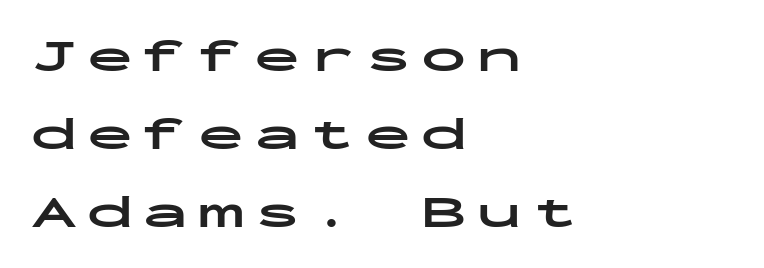
{"serif": "no", "italic": "no", "bold": "yes", "weight": "bold", "width": "wide", "stroke_contrast": "low", "x_height": "medium", "monospaced": "yes", "underline": "no", "align": "left", "line_spacing": "normal", "line_spacing_ratio": 1.7, "letter_spacing": "wide", "letter_spacing_em": 0.21, "glyph_px": 46}
